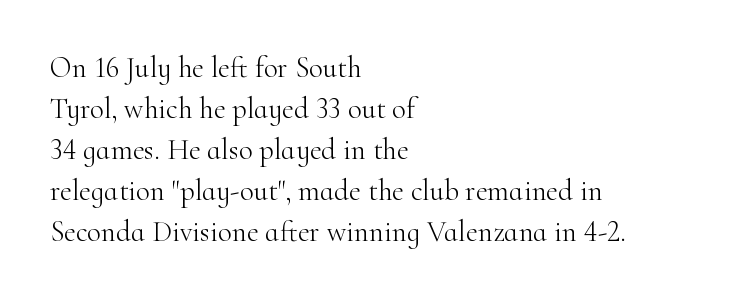
Q: Is the text bold? A: No.
Q: Is the text italic (slanted)? A: No, it is upright.
Q: Is the typeface a serif or a sans-serif typeface? A: Serif.
Q: Is the text underlined? A: No.
Q: How is the paragraph aligned? A: Left-aligned.
Q: Is the spacing between letters normal or unusually wide? A: Normal.
Q: Is the spacing between lines tight, normal or loose? A: Normal.
Q: Width (condensed, normal, or wide)? A: Normal.
Q: Stroke contrast? A: High.
Q: x-height? A: Small.
Q: Monospaced? A: No.
